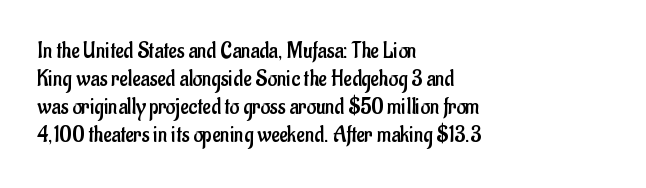
{"italic": "no", "bold": "no", "underline": "no", "align": "left", "line_spacing_ratio": 1.22, "letter_spacing": "normal", "letter_spacing_em": 0.0, "glyph_px": 23}
